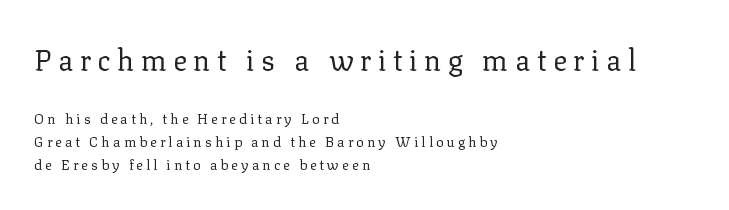
Q: Is the text bold? A: No.
Q: Is the text italic (slanted)? A: No, it is upright.
Q: Is the typeface a serif or a sans-serif typeface? A: Serif.
Q: Is the text underlined? A: No.
Q: How is the paragraph aligned? A: Left-aligned.
Q: Is the spacing between letters normal or unusually wide? A: Unusually wide.
Q: Is the spacing between lines tight, normal or loose? A: Normal.
Q: Which block of text is set in a larger size, the first (top) or the second (bottom)? A: The first (top) one.
Q: Width (condensed, normal, or wide)? A: Normal.
Q: Stroke contrast? A: Low.
Q: x-height? A: Medium.
Q: Monospaced? A: No.
